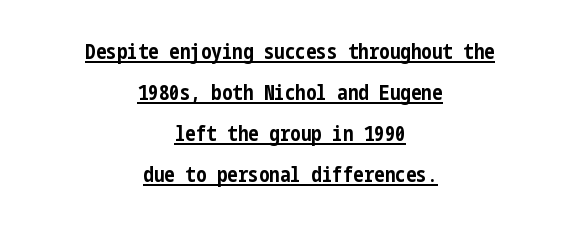
How would I describe the line gaps? Wide and relaxed. No extra tracking has been applied to these lines. This rendering uses center alignment, leaving both contours irregular but symmetric. Underlined type.
